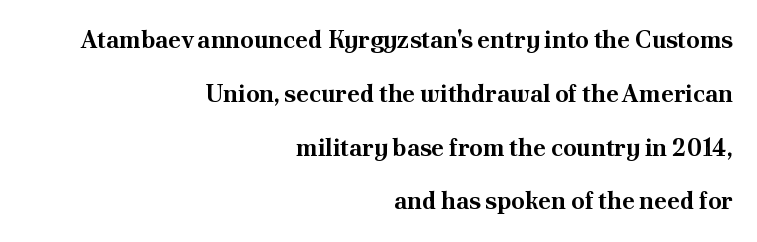
Q: Is the text bold? A: Yes.
Q: Is the text italic (slanted)? A: No, it is upright.
Q: Is the text underlined? A: No.
Q: How is the paragraph aligned? A: Right-aligned.
Q: Is the spacing between letters normal or unusually wide? A: Normal.
Q: Is the spacing between lines tight, normal or loose? A: Loose.
